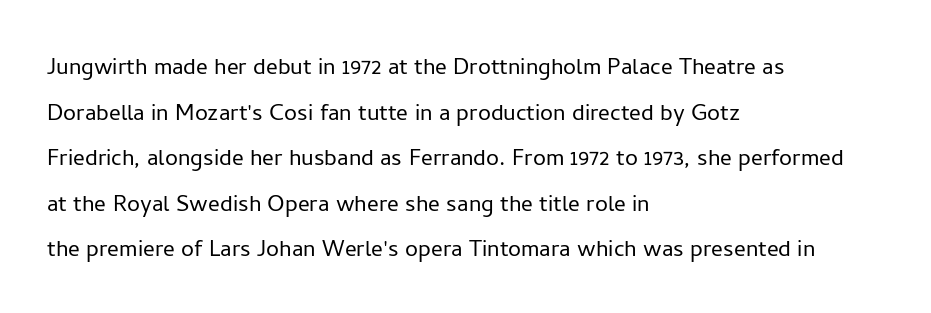
The image shows 29 px light sans-serif type, upright; set left-aligned, normal line spacing (1.57x), normal letter spacing, not underlined; low stroke contrast and a medium x-height.
